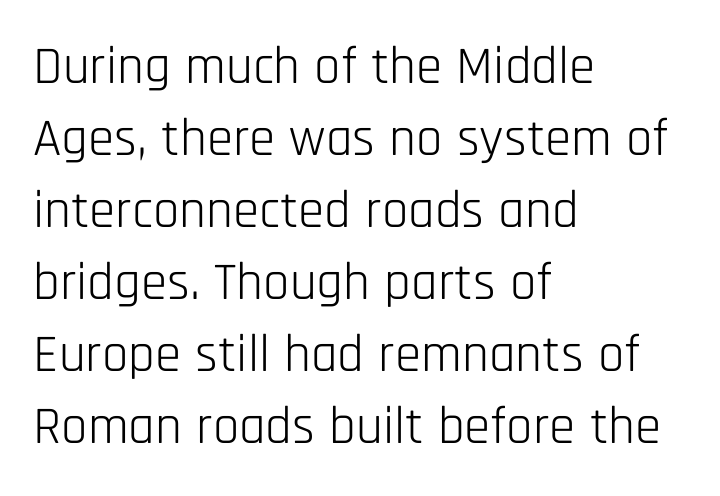
{"serif": "no", "italic": "no", "bold": "no", "weight": "light", "width": "condensed", "stroke_contrast": "low", "x_height": "large", "monospaced": "no", "underline": "no", "align": "left", "line_spacing": "normal", "line_spacing_ratio": 1.36, "letter_spacing": "normal", "letter_spacing_em": 0.0, "glyph_px": 53}
